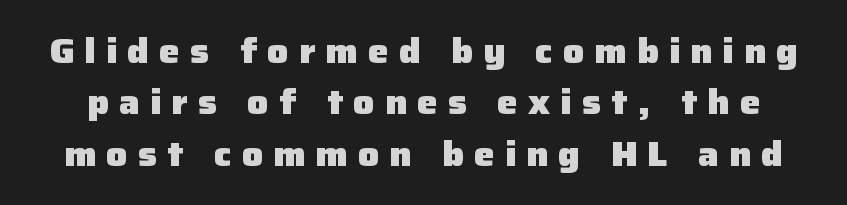
{"serif": "no", "italic": "no", "bold": "yes", "weight": "heavy", "width": "normal", "stroke_contrast": "low", "x_height": "medium", "monospaced": "no", "underline": "no", "line_spacing": "normal", "line_spacing_ratio": 1.47, "letter_spacing": "wide", "letter_spacing_em": 0.29, "glyph_px": 35}
